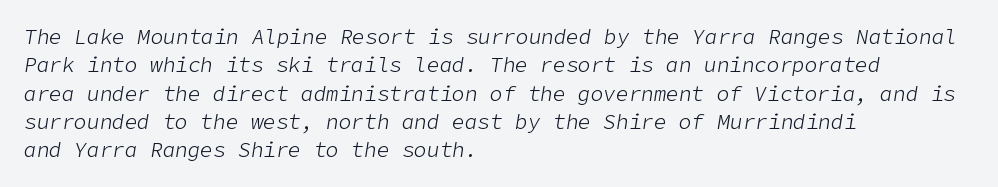
The weight tops out at a normal text grade. Tracking value appears to be zero — textbook default spacing. These lines sit exactly where default settings would place them. Anything drawn beneath the words? Only blank space.
